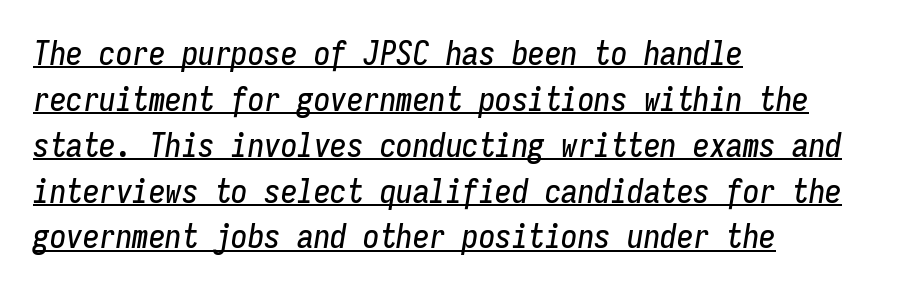
A classic flush-left, rag-right setting is used for this passage. There is no visible air inserted between adjacent glyphs. The rows are spaced the way most documents space them. Honestly, the underline is the first thing you notice here. Looks like terminal output: every glyph gets an equal slot.
